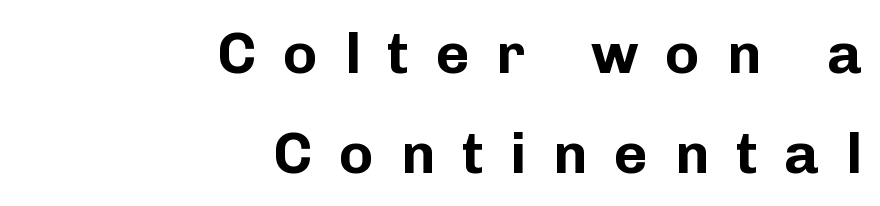
The image shows 58 px bold sans-serif type, upright; set right-aligned, line spacing 1.72x, unusually wide letter spacing (+0.46 em), not underlined; low stroke contrast and a medium x-height.
